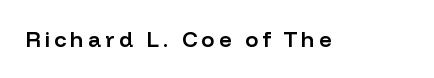
Ascenders rise straight up at ninety degrees. The specimen omits any rule beneath the text block's lines. Caption: semibold face, moderately heavy strokes.
